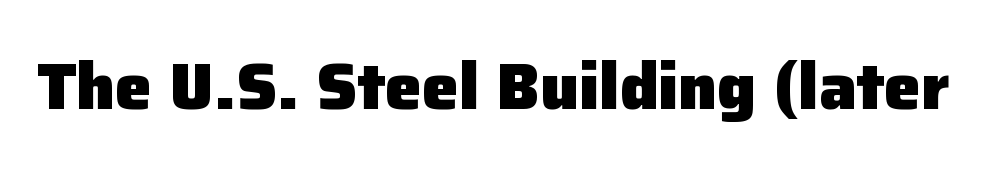
The image shows 66 px heavy sans-serif type, upright; set normal letter spacing, not underlined; low stroke contrast and a medium x-height.
